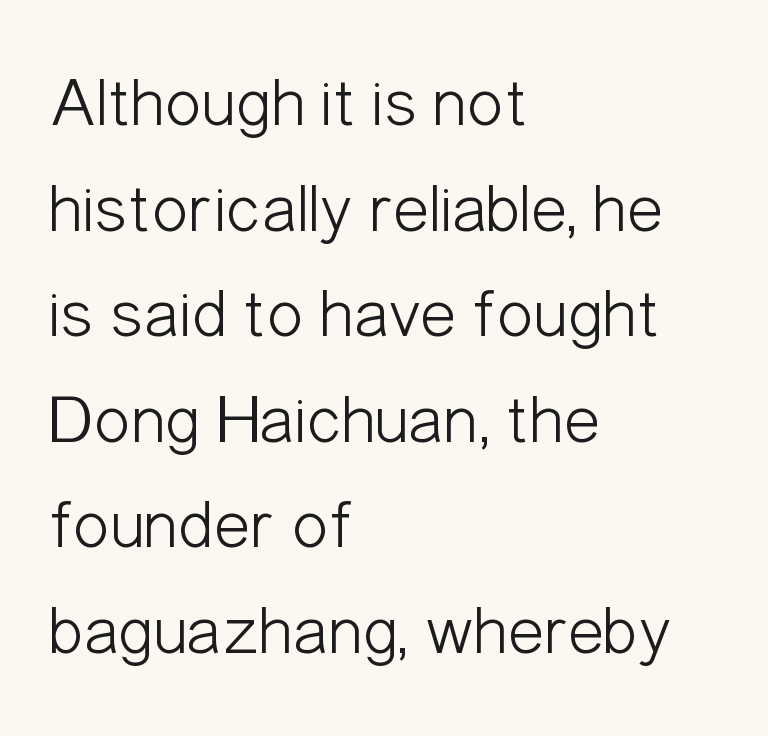
Here the designer chose a conventional face with non-uniform glyph widths. What stands out about the letter spacing? Nothing — it is the standard amount. The lines in this sample share a left origin and differ only in where they stop. The font family rendered here belongs to the sans-serif group. Bare-footed words on every line. Students, observe: this is what conventionally led text looks like.
